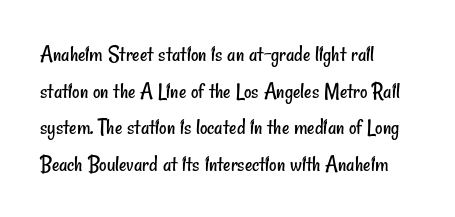
{"bold": "no", "underline": "no", "align": "left", "line_spacing": "normal", "line_spacing_ratio": 1.59, "letter_spacing": "normal", "letter_spacing_em": 0.0, "glyph_px": 23}
